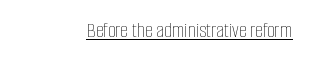
This sample carries an underscore along the baseline area. A quiet, ordinary-to-light weight characterises the typeface. Notice how the stems are strictly vertical — no italics here. The paragraph shown leans on its right margin. What stands out about the letter spacing? Nothing — it is the standard amount.
